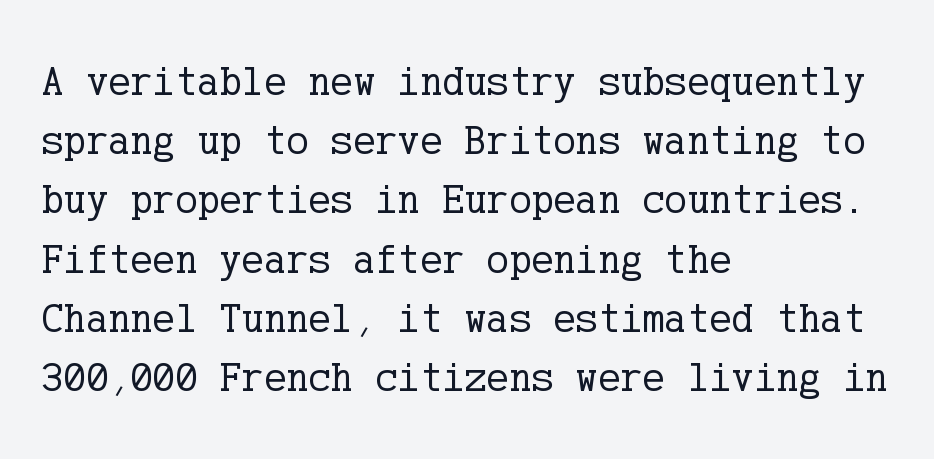
Letter spacing: default. Ascenders rise straight up at ninety degrees. The typesetter chose a ragged-right arrangement here. Regular leading.
